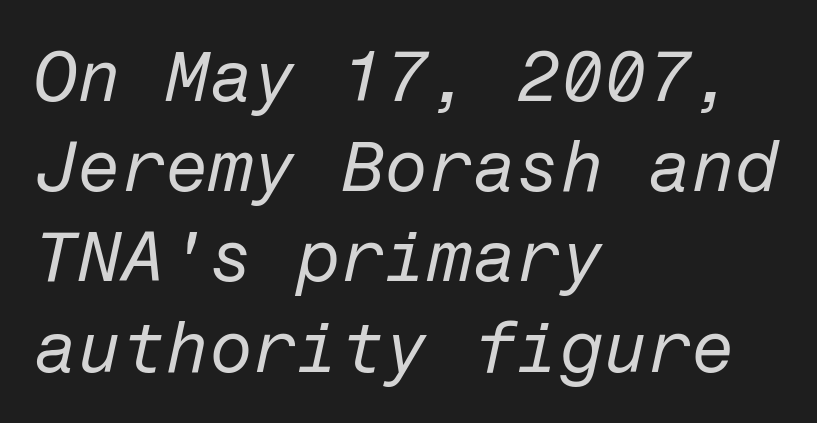
The image shows 71 px regular-weight type, italic (leaning right); set left-aligned, normal line spacing (1.27x), normal letter spacing, not underlined; low stroke contrast and a medium x-height.
